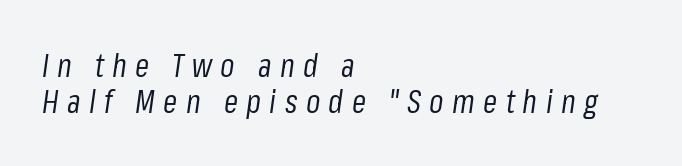
Q: Is the text bold? A: No.
Q: Is the text italic (slanted)? A: Yes, it leans right by about 8 degrees.
Q: Is the text underlined? A: No.
Q: How is the paragraph aligned? A: Left-aligned.
Q: Is the spacing between letters normal or unusually wide? A: Unusually wide.
Q: Is the spacing between lines tight, normal or loose? A: Tight.
Q: Width (condensed, normal, or wide)? A: Condensed.
Q: Stroke contrast? A: Low.
Q: x-height? A: Medium.
Q: Monospaced? A: No.
